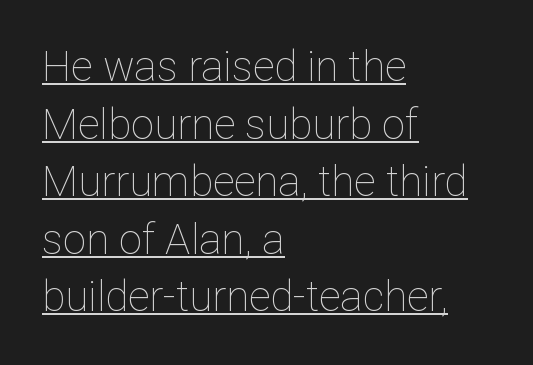
{"italic": "no", "bold": "no", "weight": "thin", "width": "normal", "stroke_contrast": "low", "x_height": "medium", "monospaced": "no", "underline": "yes", "align": "left", "line_spacing": "normal", "line_spacing_ratio": 1.37, "letter_spacing": "normal", "letter_spacing_em": 0.0, "glyph_px": 42}
